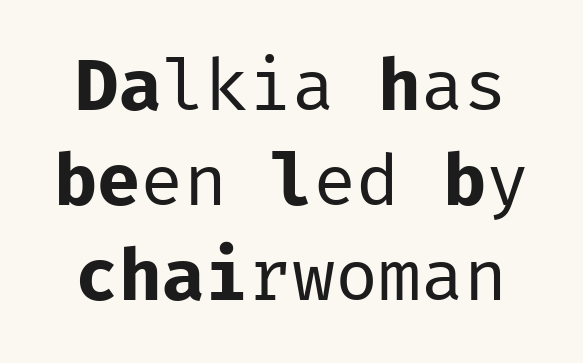
Q: Is the text bold? A: No.
Q: Is the text italic (slanted)? A: No, it is upright.
Q: Is the typeface a serif or a sans-serif typeface? A: Sans-serif.
Q: Is the text underlined? A: No.
Q: Is the spacing between letters normal or unusually wide? A: Normal.
Q: Is the spacing between lines tight, normal or loose? A: Normal.
Q: Width (condensed, normal, or wide)? A: Normal.
Q: Stroke contrast? A: Low.
Q: x-height? A: Medium.
Q: Monospaced? A: Yes.
